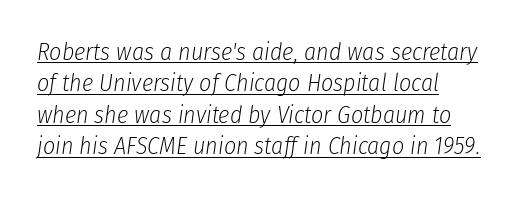
The image shows 24 px text type, italic (leaning right); set left-aligned, normal line spacing (1.31x), normal letter spacing, underlined.
